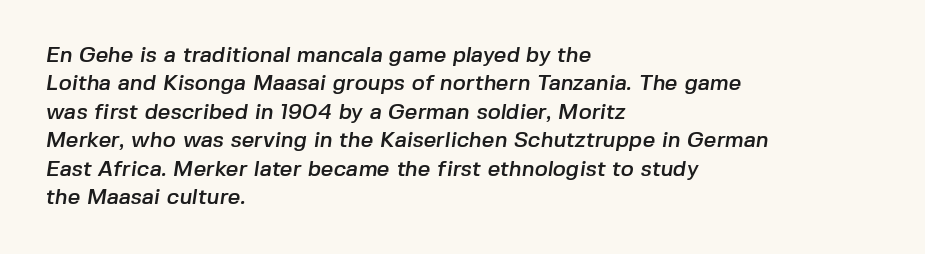
Q: Is the text underlined? A: No.
Q: How is the paragraph aligned? A: Left-aligned.
Q: Is the spacing between letters normal or unusually wide? A: Normal.
Q: Is the spacing between lines tight, normal or loose? A: Normal.
